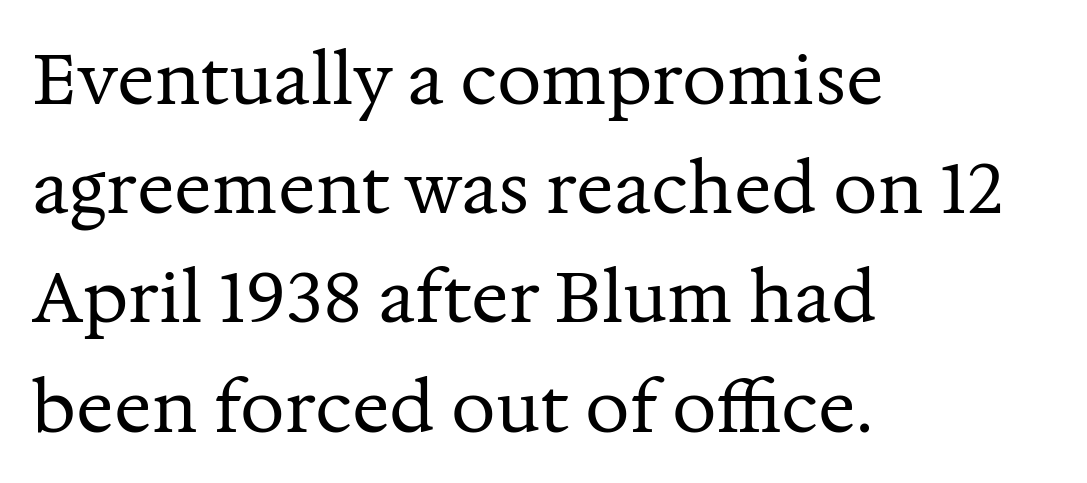
Q: Is the text bold? A: No.
Q: Is the text italic (slanted)? A: No, it is upright.
Q: Is the typeface a serif or a sans-serif typeface? A: Serif.
Q: Is the text underlined? A: No.
Q: How is the paragraph aligned? A: Left-aligned.
Q: Is the spacing between letters normal or unusually wide? A: Normal.
Q: Is the spacing between lines tight, normal or loose? A: Normal.
Q: Width (condensed, normal, or wide)? A: Normal.
Q: Stroke contrast? A: Medium.
Q: x-height? A: Medium.
Q: Monospaced? A: No.
